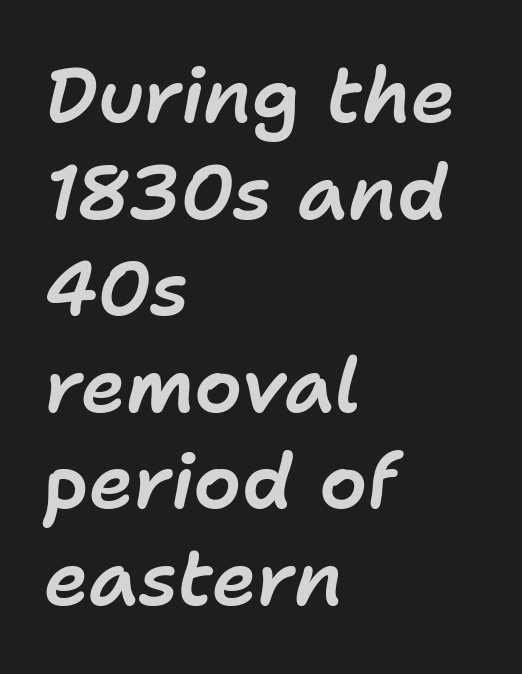
Q: Is the text italic (slanted)? A: Yes, it leans right by about 11 degrees.
Q: Is the text underlined? A: No.
Q: How is the paragraph aligned? A: Left-aligned.
Q: Is the spacing between letters normal or unusually wide? A: Normal.
Q: Is the spacing between lines tight, normal or loose? A: Normal.
Q: Width (condensed, normal, or wide)? A: Normal.
Q: Stroke contrast? A: Low.
Q: x-height? A: Medium.
Q: Monospaced? A: No.
